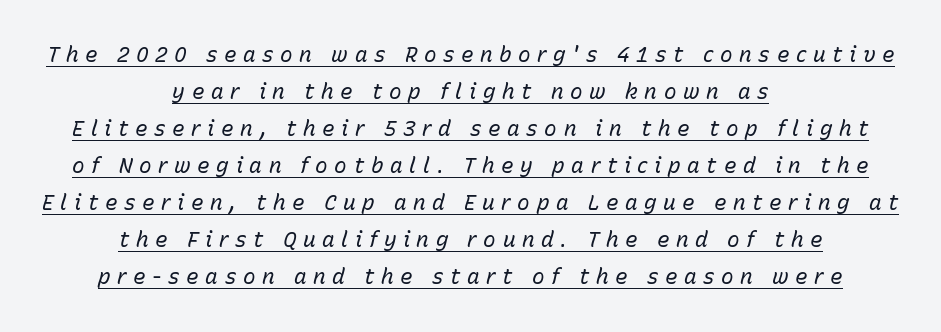
Q: Is the text bold? A: No.
Q: Is the text italic (slanted)? A: Yes, it leans right by about 15 degrees.
Q: Is the text underlined? A: Yes.
Q: How is the paragraph aligned? A: Centered.
Q: Is the spacing between letters normal or unusually wide? A: Unusually wide.
